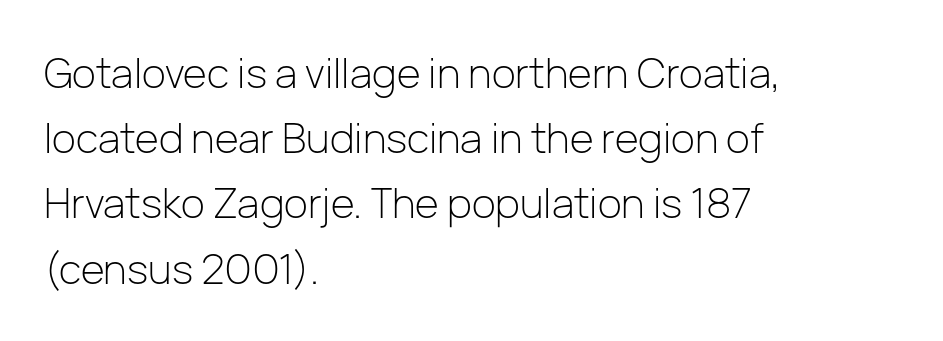
Q: Is the text bold? A: No.
Q: Is the text italic (slanted)? A: No, it is upright.
Q: Is the typeface a serif or a sans-serif typeface? A: Sans-serif.
Q: Is the text underlined? A: No.
Q: How is the paragraph aligned? A: Left-aligned.
Q: Is the spacing between letters normal or unusually wide? A: Normal.
Q: Is the spacing between lines tight, normal or loose? A: Normal.
Q: Width (condensed, normal, or wide)? A: Normal.
Q: Stroke contrast? A: Low.
Q: x-height? A: Medium.
Q: Monospaced? A: No.
